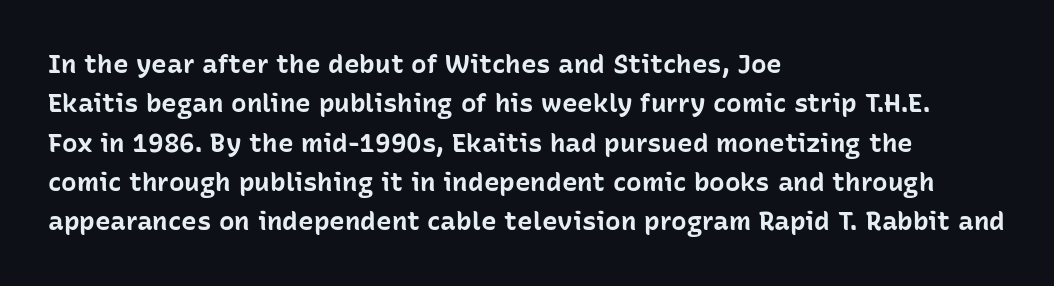
The image shows 26 px bold type, upright; set left-aligned, normal line spacing (1.51x), normal letter spacing, not underlined.
